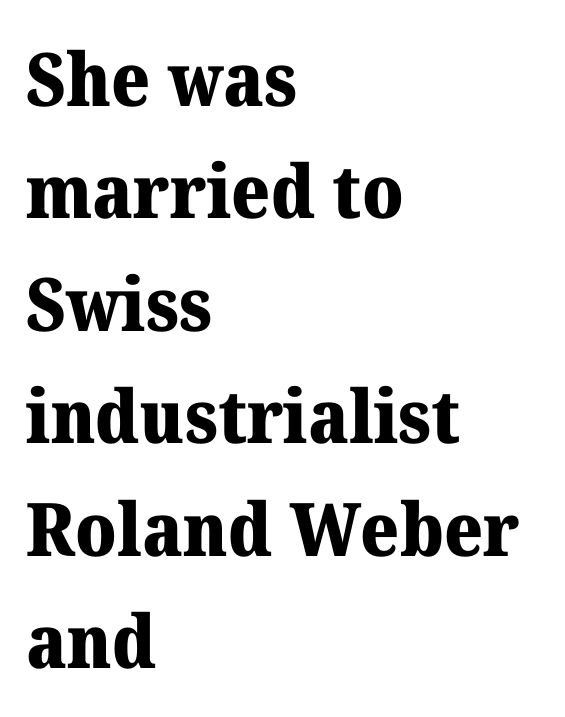
{"serif": "yes", "italic": "no", "bold": "yes", "weight": "heavy", "width": "normal", "stroke_contrast": "medium", "x_height": "medium", "monospaced": "no", "underline": "no", "align": "left", "line_spacing": "normal", "line_spacing_ratio": 1.52, "letter_spacing": "normal", "letter_spacing_em": 0.0, "glyph_px": 74}
